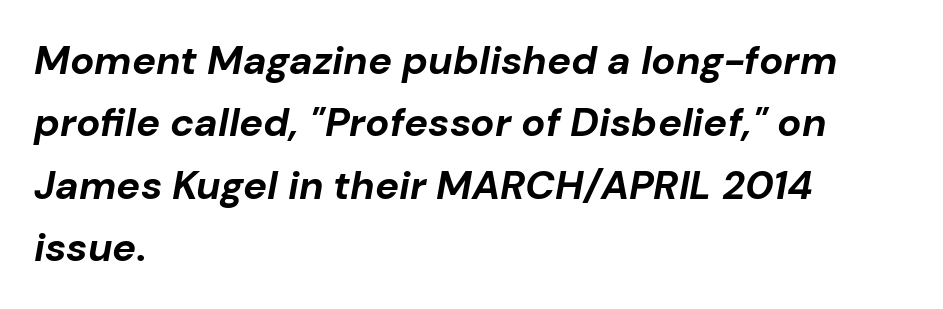
The image shows 40 px bold type, italic (leaning right); set left-aligned, normal line spacing (1.56x), normal letter spacing, not underlined; low stroke contrast and a medium x-height.
